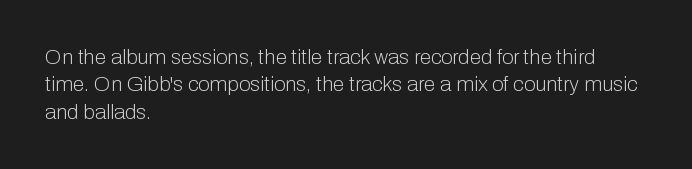
Reading down the block, your eye returns to a fixed left position each line. The weight tops out at a normal text grade. Interline gaps are of average width in this sample. The letters sit at their default tracking, neither squeezed nor spread.
